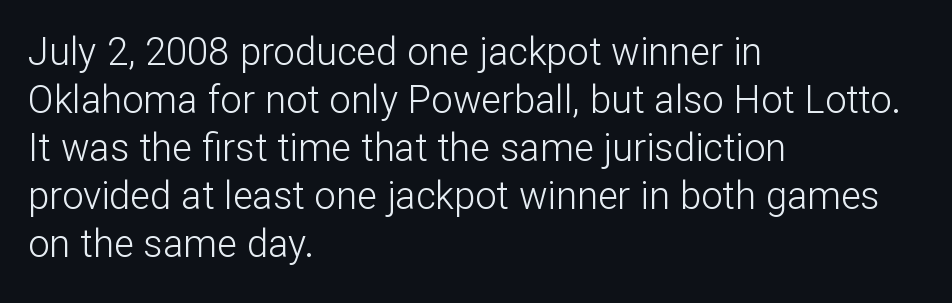
The image shows 38 px light sans-serif type, upright; set left-aligned, normal line spacing (1.26x), normal letter spacing, not underlined; low stroke contrast and a medium x-height.
